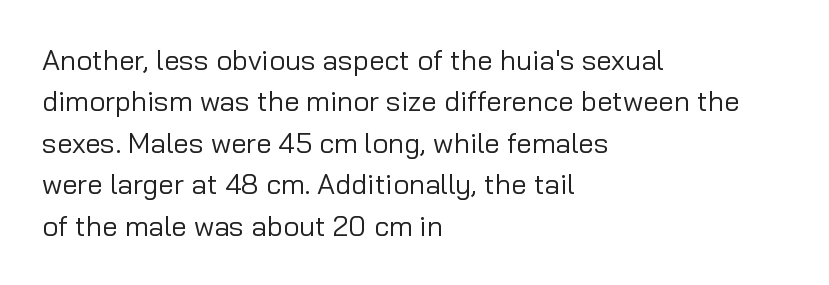
A student would call this left alignment; a typographer would say flush left, rag right. Students, observe: this is what conventionally led text looks like. These lines keep a tight, regular rhythm from letter to letter. No heavy texture on the line: the type isn't bold. Beneath every word, the page is bare. This rendering employs a face without finishing strokes, i.e., a sans-serif.
